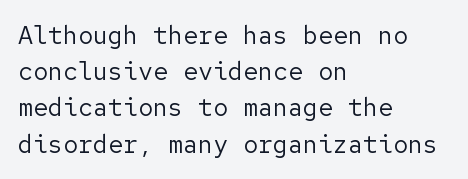
The image shows 25 px text type, upright; set left-aligned, normal line spacing (1.45x), normal letter spacing, not underlined.
